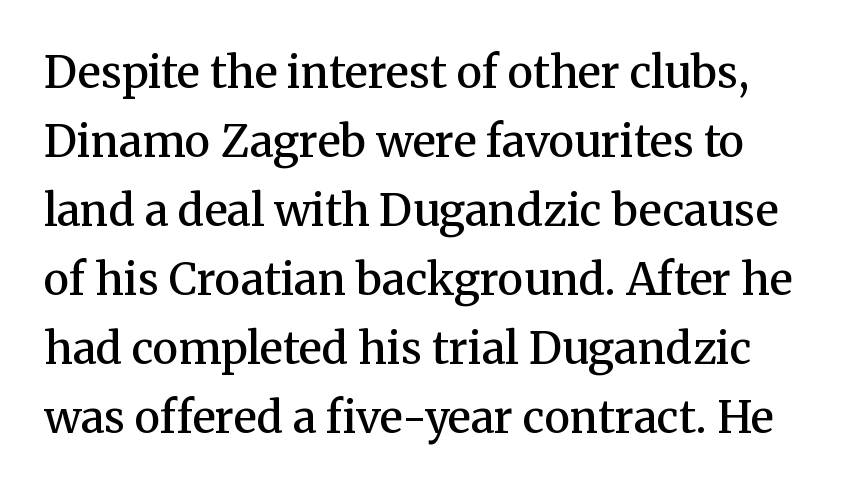
Heft: intermediate — a semibold. Rows of type keep a routine distance in the vertical direction. To sum up the face: it has serifs. Designer's note — italics off, roman on. Each word holds together tightly as a unit, with standard inter-letter gaps. Spacing verdict: proportional, widths tailored to each character.
